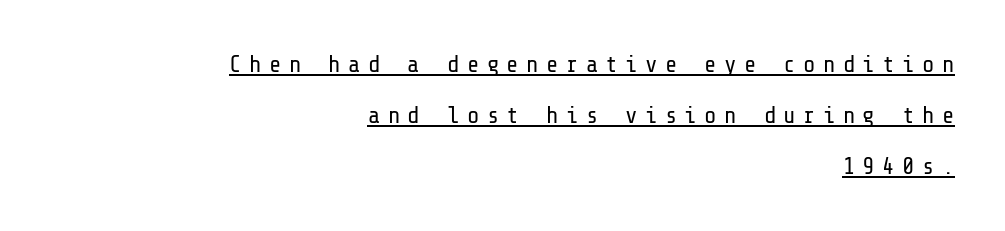
The image shows 23 px text type, upright; set right-aligned, loose line spacing (2.21x), unusually wide letter spacing (+0.32 em), underlined.
